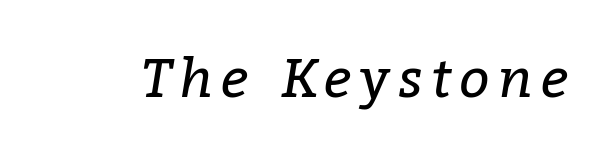
Q: Is the text bold? A: No.
Q: Is the text italic (slanted)? A: Yes, it leans right by about 9 degrees.
Q: Is the typeface a serif or a sans-serif typeface? A: Serif.
Q: Is the text underlined? A: No.
Q: Width (condensed, normal, or wide)? A: Normal.
Q: Stroke contrast? A: Low.
Q: x-height? A: Medium.
Q: Monospaced? A: No.
